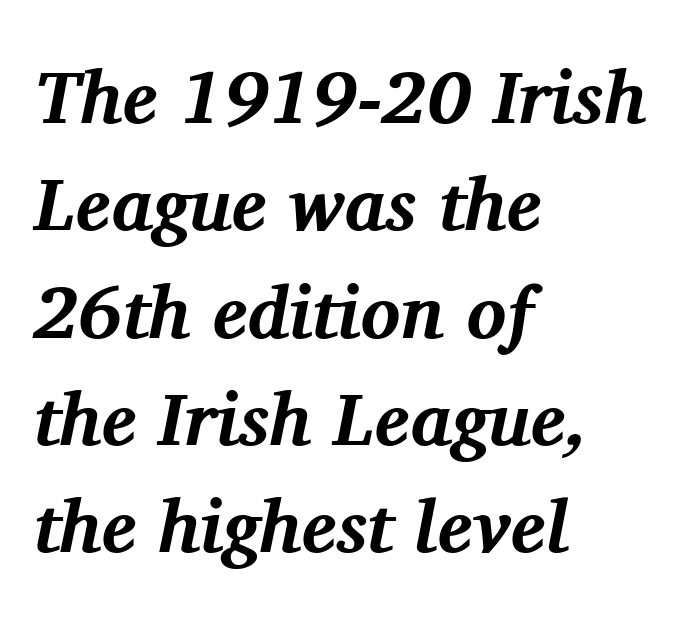
{"serif": "yes", "italic": "yes", "lean": "right", "slant_degrees": 11, "bold": "yes", "weight": "bold", "width": "normal", "stroke_contrast": "medium", "x_height": "medium", "monospaced": "no", "underline": "no", "align": "left", "line_spacing": "normal", "line_spacing_ratio": 1.45, "letter_spacing": "normal", "letter_spacing_em": 0.0, "glyph_px": 74}
